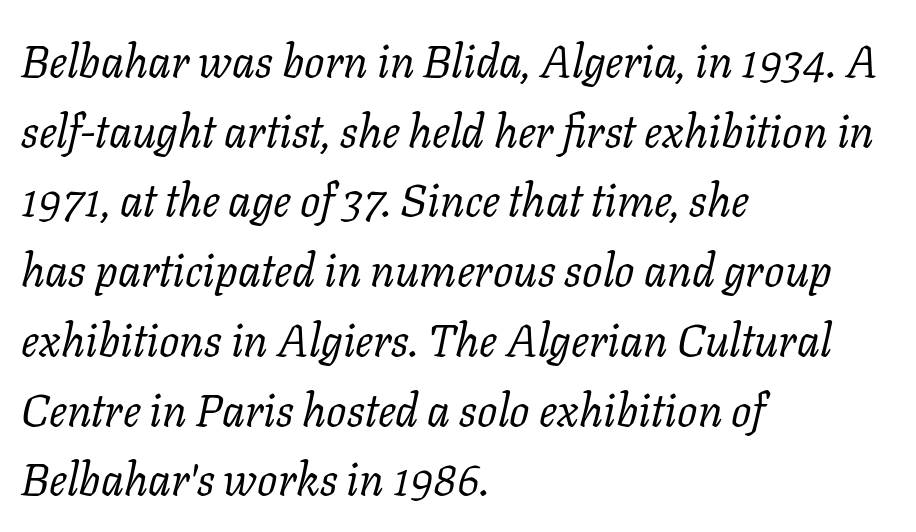
The strip under each line holds only bare page. A typesetter would mark this as italic. The paragraph has a hard left edge and a soft right edge. The type family on display is of the serif kind. The cut favours lightness, reaching ordinary text weight at its darkest.
